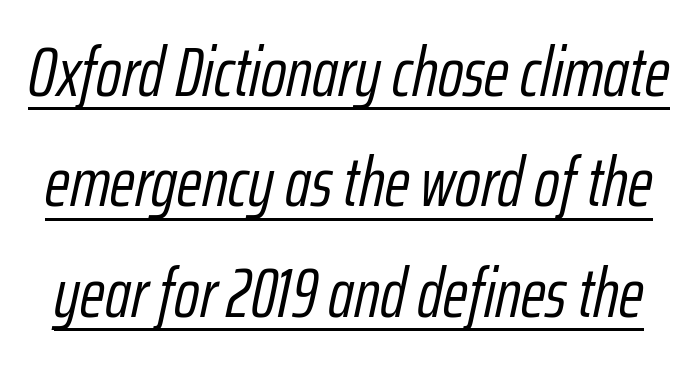
The horizontal fit of the characters is conventional and even. If you drew a line through each stem, it would be angled. One glance says typical: line gaps are just what's usual. You can see a thin bar hugging the bottom of the glyphs. Do the characters align in a grid? No, the font is proportional. Stems and bowls with no extra thickness — not bold.
